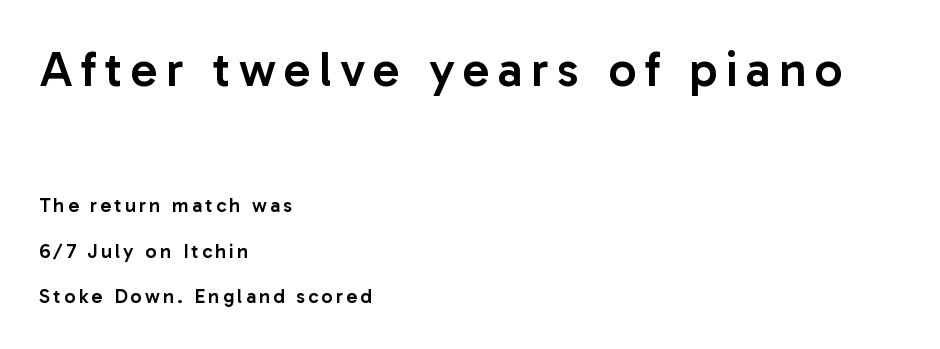
Grotesque or geometric, the face here clearly has no serifs. Strokes here are thickened, but only to semibold level. The passage shown is not underscored anywhere. Character widths vary here, with narrow letters taking less room than wide ones. A classic flush-left, rag-right setting is used for this passage.
